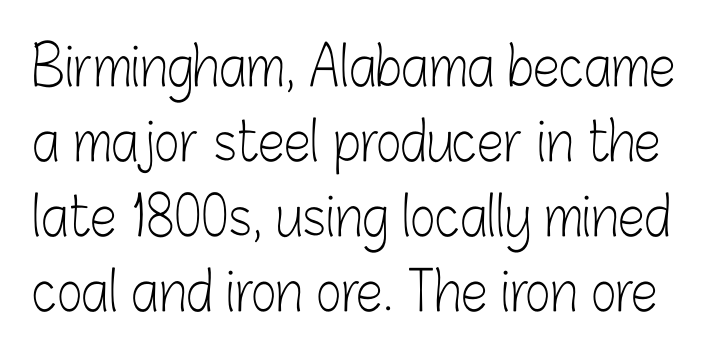
The image shows 54 px light, condensed sans-serif type, upright; set normal line spacing (1.39x), normal letter spacing, not underlined; low stroke contrast and a medium x-height.
